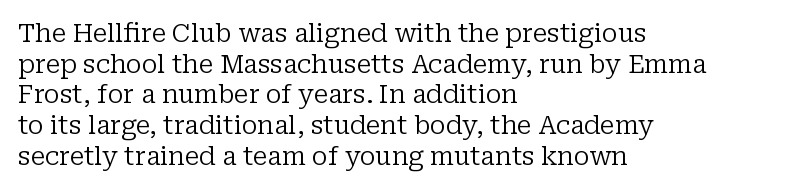
{"italic": "no", "bold": "no", "underline": "no", "align": "left", "line_spacing_ratio": 1.23, "letter_spacing": "normal", "letter_spacing_em": 0.0, "glyph_px": 25}
